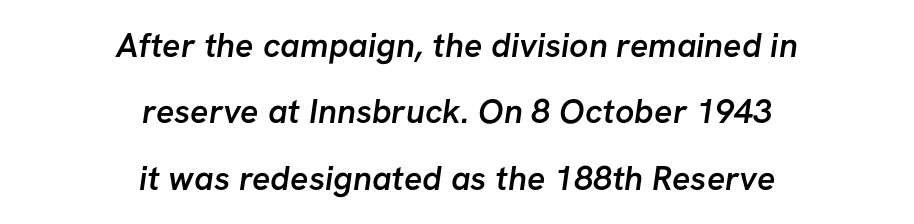
{"serif": "no", "bold": "semi", "weight": "semibold", "width": "normal", "stroke_contrast": "low", "x_height": "medium", "monospaced": "no", "underline": "no", "align": "center", "line_spacing": "loose", "line_spacing_ratio": 1.95, "letter_spacing": "normal", "letter_spacing_em": 0.0, "glyph_px": 34}
